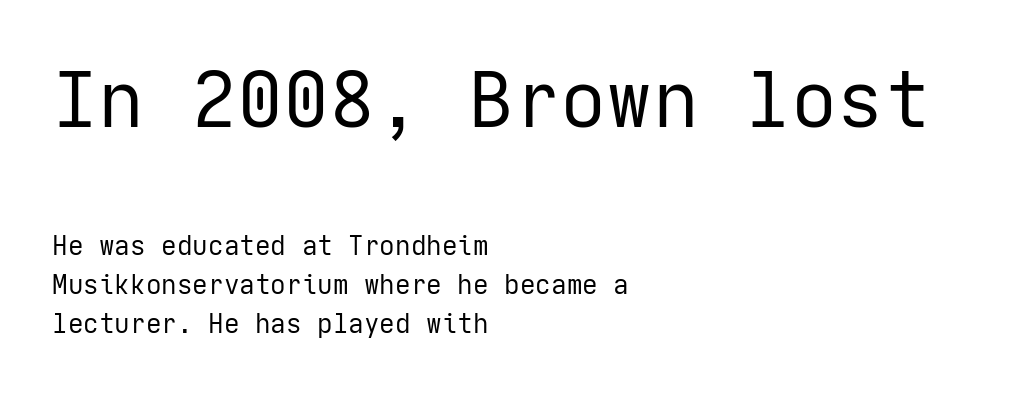
The image shows 77 px regular-weight sans-serif type, upright; set left-aligned, normal line spacing (1.5x), normal letter spacing, not underlined; the first (top) block is 2.96x larger; low stroke contrast and a medium x-height.
